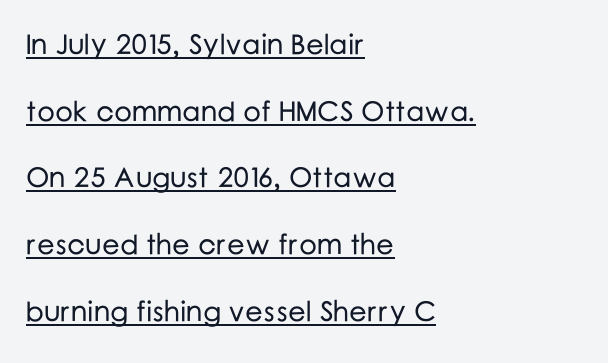
Q: Is the text italic (slanted)? A: No, it is upright.
Q: Is the typeface a serif or a sans-serif typeface? A: Sans-serif.
Q: Is the text underlined? A: Yes.
Q: How is the paragraph aligned? A: Left-aligned.
Q: Is the spacing between letters normal or unusually wide? A: Normal.
Q: Is the spacing between lines tight, normal or loose? A: Loose.
Q: Width (condensed, normal, or wide)? A: Normal.
Q: Stroke contrast? A: Low.
Q: x-height? A: Medium.
Q: Monospaced? A: No.
